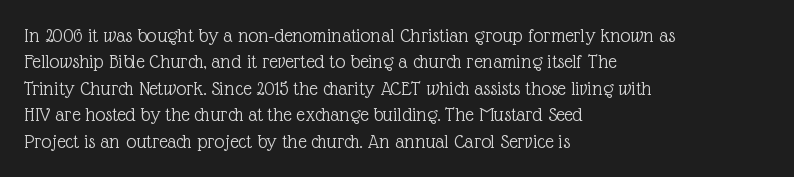
{"italic": "no", "bold": "no", "underline": "no", "align": "left", "line_spacing": "normal", "line_spacing_ratio": 1.26, "letter_spacing": "normal", "letter_spacing_em": 0.0, "glyph_px": 21}
